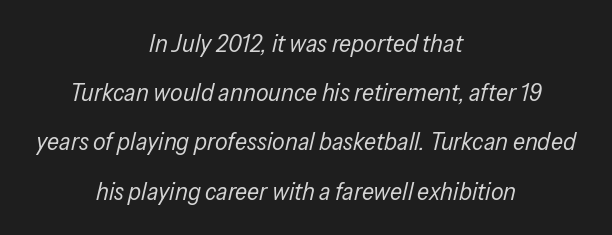
Q: Is the text bold? A: No.
Q: Is the text italic (slanted)? A: Yes, it leans right by about 13 degrees.
Q: Is the text underlined? A: No.
Q: How is the paragraph aligned? A: Centered.
Q: Is the spacing between letters normal or unusually wide? A: Normal.
Q: Is the spacing between lines tight, normal or loose? A: Loose.
